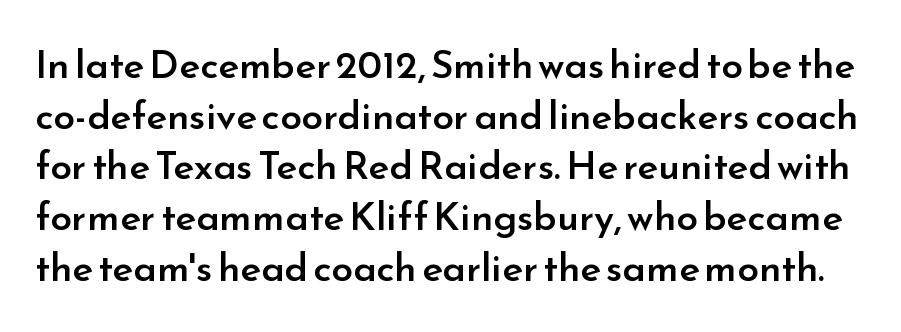
The image shows 39 px semibold sans-serif type, upright; set normal line spacing (1.3x), normal letter spacing, not underlined; low stroke contrast and a small x-height.
